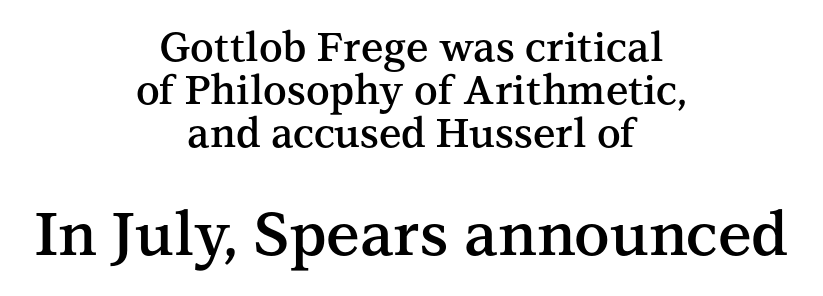
Q: Is the text bold? A: Semi-bold.
Q: Is the text italic (slanted)? A: No, it is upright.
Q: Is the typeface a serif or a sans-serif typeface? A: Serif.
Q: Is the text underlined? A: No.
Q: How is the paragraph aligned? A: Centered.
Q: Is the spacing between letters normal or unusually wide? A: Normal.
Q: Is the spacing between lines tight, normal or loose? A: Tight.
Q: Which block of text is set in a larger size, the first (top) or the second (bottom)? A: The second (bottom) one.
Q: Width (condensed, normal, or wide)? A: Normal.
Q: Stroke contrast? A: Medium.
Q: x-height? A: Medium.
Q: Monospaced? A: No.
